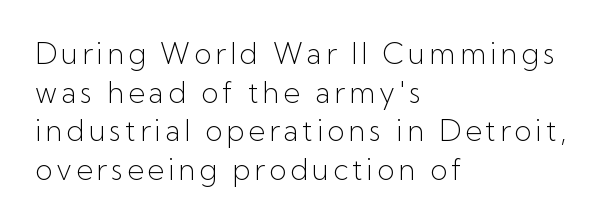
The font is comparable to plain body text, perhaps lighter. Posture: upright roman. A typesetter would call this proportional, since set widths differ per character. Underline: absent.
